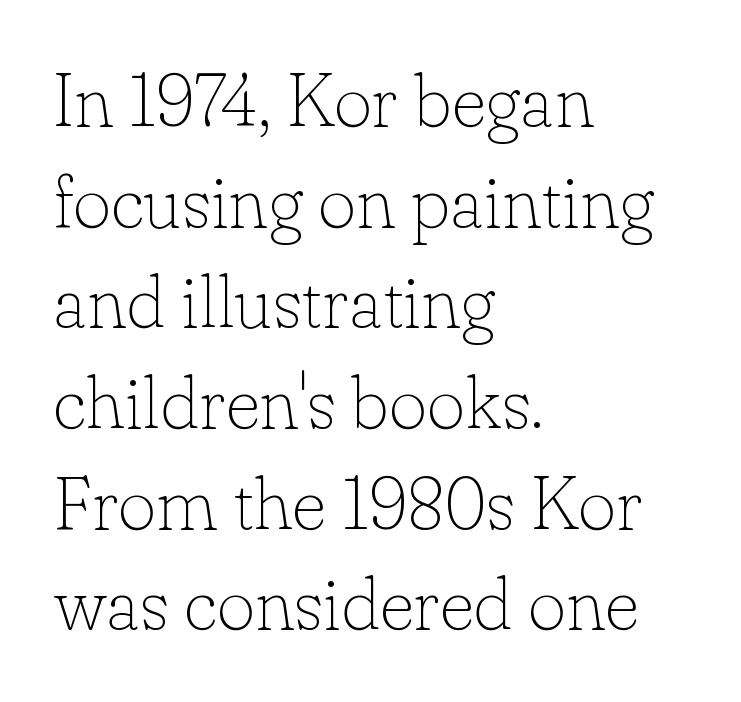
The image shows 74 px thin serif type, upright; set left-aligned, normal line spacing (1.36x), normal letter spacing, not underlined; low stroke contrast and a small x-height.
